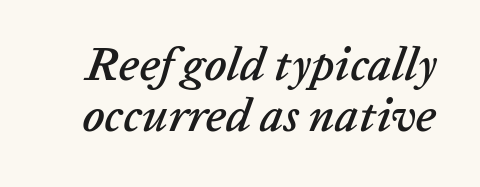
Line spacing here is tight. The face used here has a pronounced slope to its letters. The gap between lines stays unmarked. The face used here is proportionally spaced, like ordinary book or web type. Letter spacing: default.
